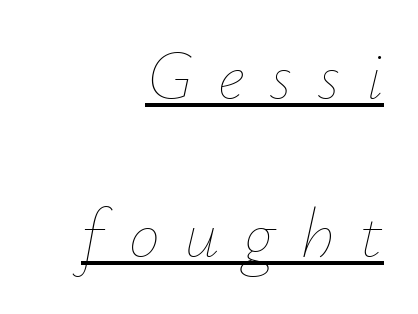
Q: Is the text bold? A: No.
Q: Is the text italic (slanted)? A: Yes, it leans right by about 12 degrees.
Q: Is the text underlined? A: Yes.
Q: How is the paragraph aligned? A: Right-aligned.
Q: Is the spacing between letters normal or unusually wide? A: Unusually wide.
Q: Is the spacing between lines tight, normal or loose? A: Loose.
Q: Width (condensed, normal, or wide)? A: Normal.
Q: Stroke contrast? A: Low.
Q: x-height? A: Small.
Q: Monospaced? A: No.
